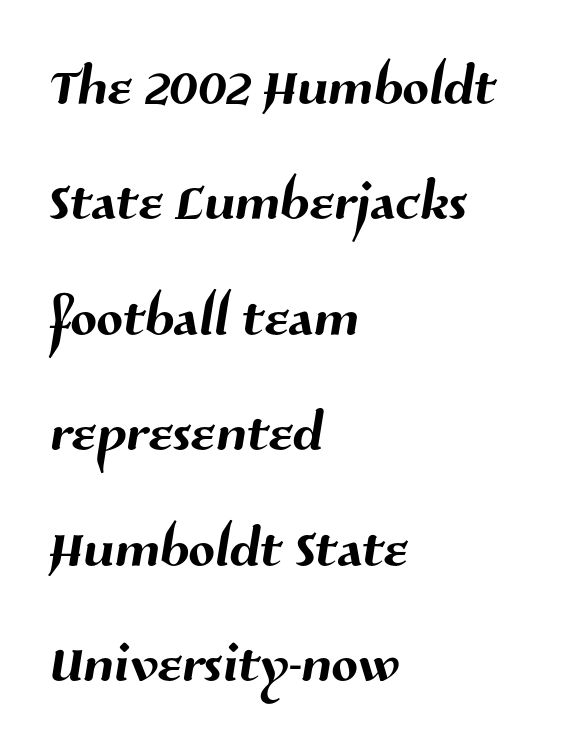
{"serif": "no", "width": "normal", "stroke_contrast": "medium", "x_height": "medium", "monospaced": "no", "underline": "no", "align": "left", "line_spacing": "normal", "line_spacing_ratio": 1.48, "letter_spacing": "normal", "letter_spacing_em": 0.0, "glyph_px": 78}
